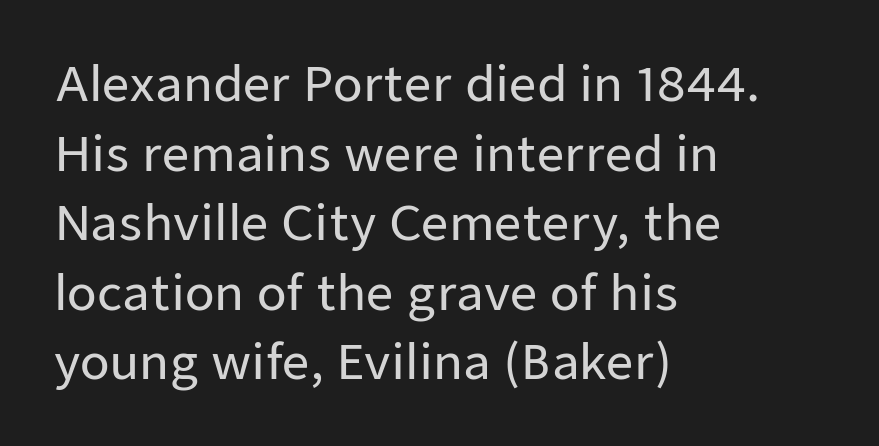
{"serif": "no", "italic": "no", "width": "normal", "stroke_contrast": "low", "x_height": "medium", "monospaced": "no", "underline": "no", "align": "left", "line_spacing": "normal", "line_spacing_ratio": 1.45, "letter_spacing": "normal", "letter_spacing_em": 0.0, "glyph_px": 48}
